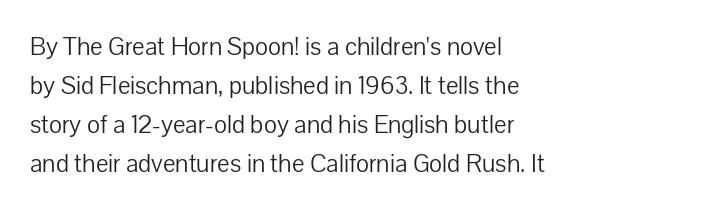
Q: Is the text bold? A: No.
Q: Is the text italic (slanted)? A: No, it is upright.
Q: Is the text underlined? A: No.
Q: How is the paragraph aligned? A: Left-aligned.
Q: Is the spacing between letters normal or unusually wide? A: Normal.
Q: Is the spacing between lines tight, normal or loose? A: Normal.
